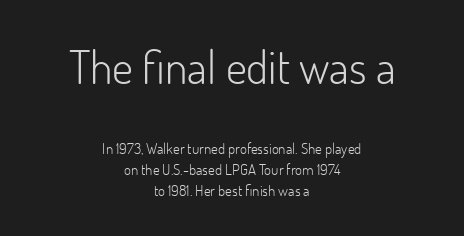
{"serif": "no", "italic": "no", "bold": "no", "weight": "light", "width": "normal", "stroke_contrast": "low", "x_height": "small", "monospaced": "no", "underline": "no", "align": "center", "line_spacing": "normal", "line_spacing_ratio": 1.41, "letter_spacing": "normal", "letter_spacing_em": 0.0, "larger_block": "first", "size_ratio": 3.07, "glyph_px": 46}
